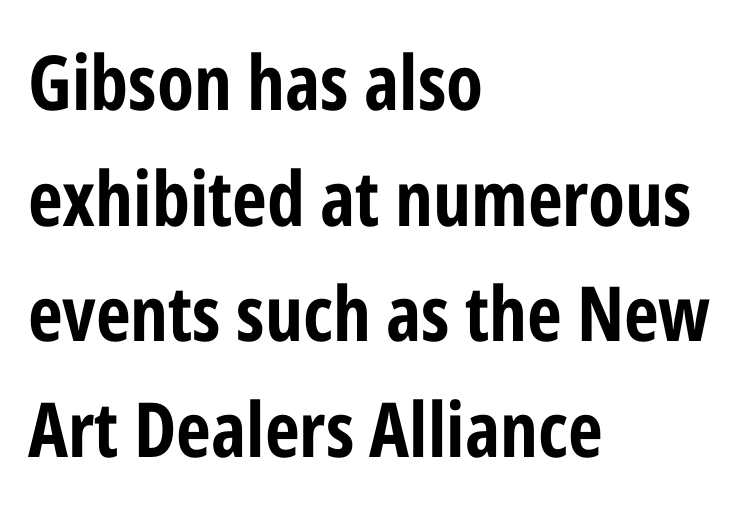
The image shows 76 px bold, condensed sans-serif type, upright; set left-aligned, normal line spacing (1.52x), normal letter spacing, not underlined; low stroke contrast and a medium x-height.
